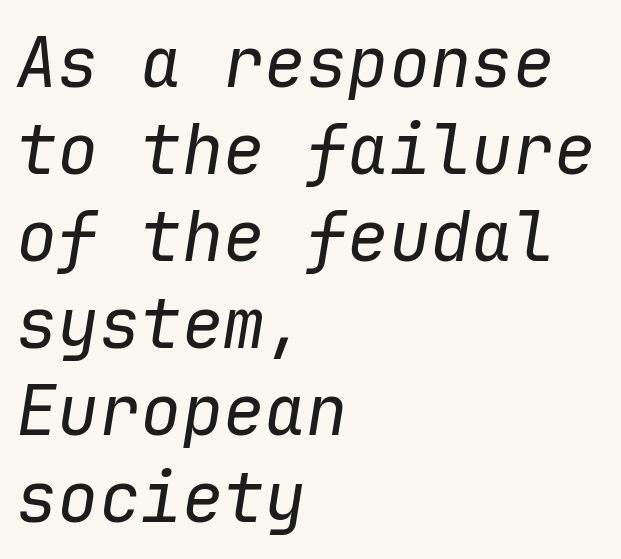
{"italic": "yes", "lean": "right", "slant_degrees": 9, "bold": "no", "weight": "regular", "width": "normal", "stroke_contrast": "low", "x_height": "medium", "monospaced": "yes", "underline": "no", "align": "left", "line_spacing": "normal", "line_spacing_ratio": 1.26, "letter_spacing": "normal", "letter_spacing_em": 0.0, "glyph_px": 69}
